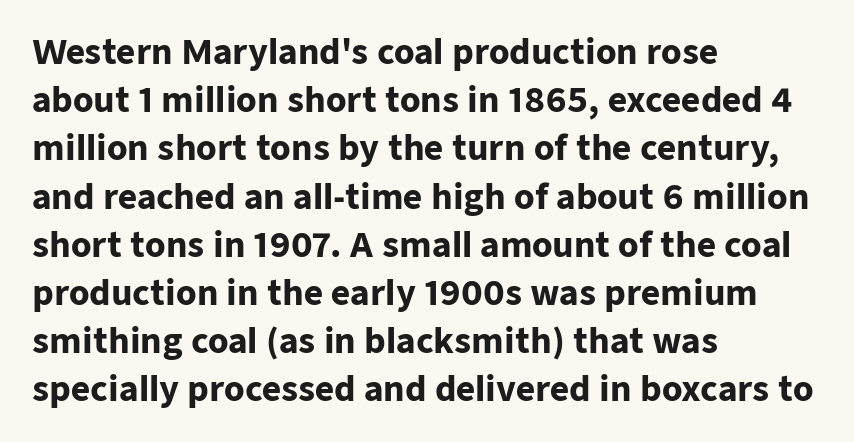
The image shows 33 px heavy sans-serif type, upright; set left-aligned, normal line spacing (1.46x), normal letter spacing, not underlined; low stroke contrast and a medium x-height.
